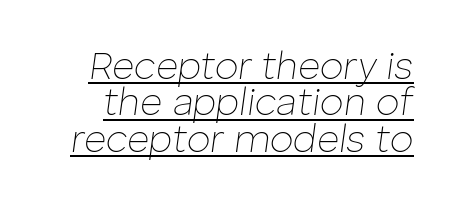
Q: Is the text bold? A: No.
Q: Is the text italic (slanted)? A: Yes, it leans right by about 8 degrees.
Q: Is the text underlined? A: Yes.
Q: Is the spacing between letters normal or unusually wide? A: Normal.
Q: Is the spacing between lines tight, normal or loose? A: Tight.
Q: Width (condensed, normal, or wide)? A: Normal.
Q: Stroke contrast? A: Low.
Q: x-height? A: Medium.
Q: Monospaced? A: No.
